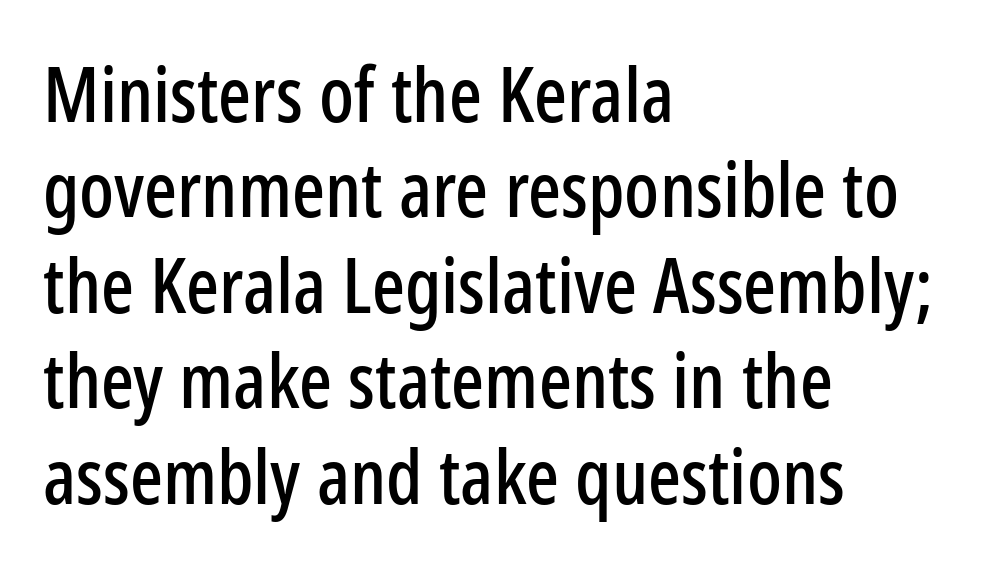
Nothing unusual about the tracking: characters are spaced as the font intends. Think of a printed novel: that variable character pitch is what you see here. A classic flush-left, rag-right setting is used for this passage. The gap between lines stays unmarked. Letterform terminals end flat and unadorned throughout the passage.
